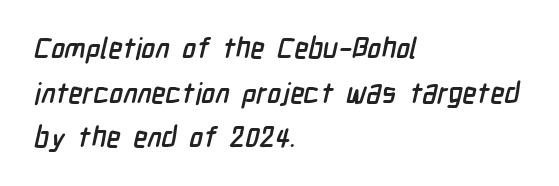
Check the space under the baseline: it is left empty. The face used here is a sans, in the tradition of grotesques and geometrics. Is the block centered? No — it sits flush against the left margin. A typesetter would call this leading conventional body-copy spacing.
